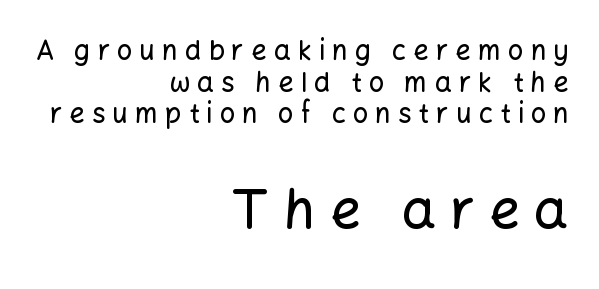
The rendering uses natural spacing where letterforms have individual widths. Unlike italic type, these characters show no tilt at all. The passage shown has open, widely tracked lettering throughout. The rendering anchors every line to the right-hand side. The strip under each line holds only bare page. Note: smaller setting up top, larger setting below.
